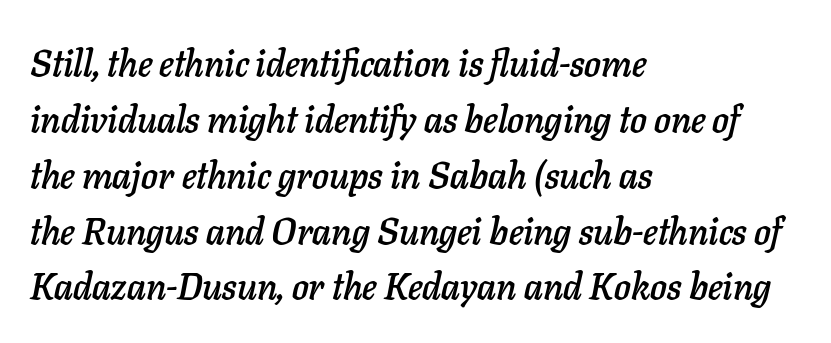
Line starts are locked; line ends wander. Compared with typical paragraphs, the rows here are spaced about the same. The face used here has a pronounced slope to its letters. The line texture is even and compact thanks to regular tracking.
